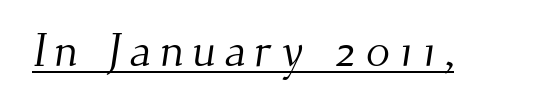
The image shows 47 px light serif type; set underlined; medium stroke contrast and a small x-height.
